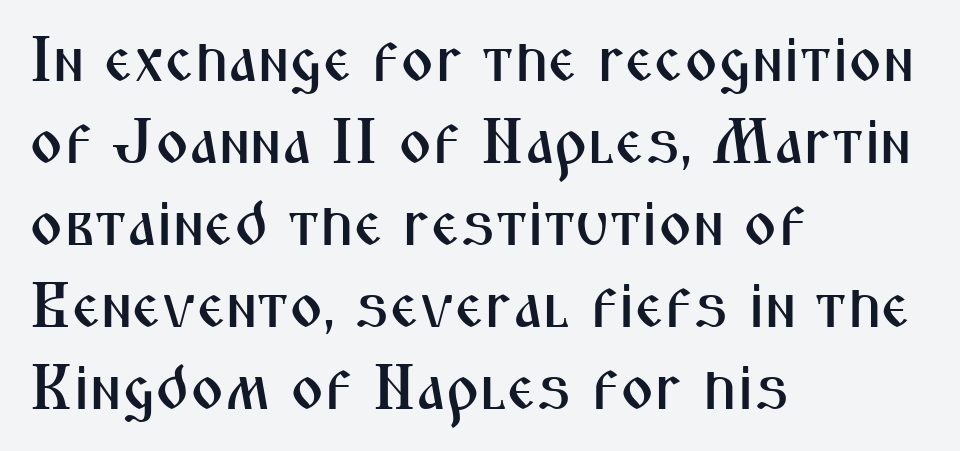
The image shows 64 px condensed sans-serif type, upright; set left-aligned, normal line spacing (1.28x), normal letter spacing, not underlined; medium stroke contrast and a medium x-height.
